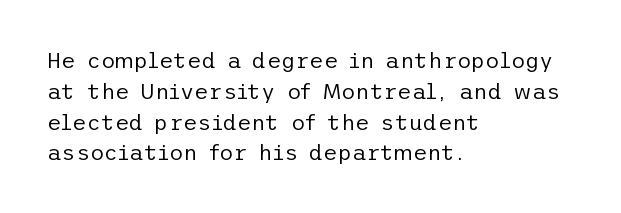
Q: Is the text bold? A: No.
Q: Is the text italic (slanted)? A: No, it is upright.
Q: Is the text underlined? A: No.
Q: How is the paragraph aligned? A: Left-aligned.
Q: Is the spacing between letters normal or unusually wide? A: Normal.
Q: Is the spacing between lines tight, normal or loose? A: Normal.
